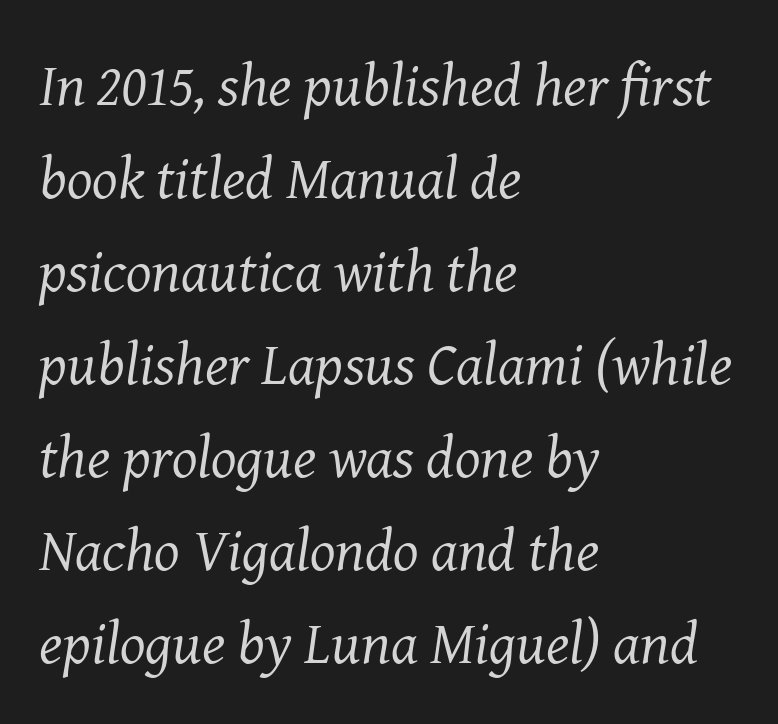
Beneath every word, the page is bare. This sample keeps an unexceptional amount of space between lines. This rendering uses left alignment, leaving the right contour irregular. This sample uses an oblique cut, with every glyph tilted off the vertical. Spacing between characters is what you'd get straight out of the box. Each letter's strokes conclude with small projecting serifs.
